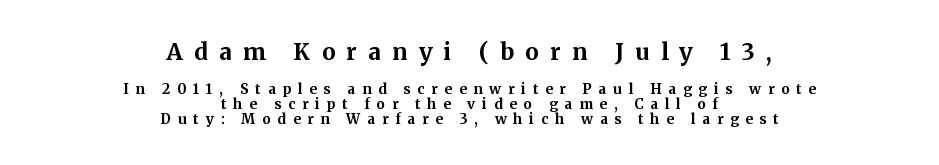
{"italic": "no", "bold": "yes", "underline": "no", "align": "center", "line_spacing": "tight", "line_spacing_ratio": 1.07, "letter_spacing": "wide", "letter_spacing_em": 0.49, "larger_block": "first", "size_ratio": 1.64, "glyph_px": 23}
